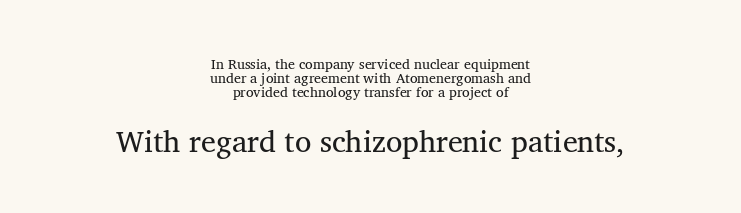
The image shows 30 px regular-weight serif type, upright; set centered, tight line spacing (1.0x), normal letter spacing, not underlined; the second (bottom) block is 2.14x larger; medium stroke contrast and a medium x-height.
